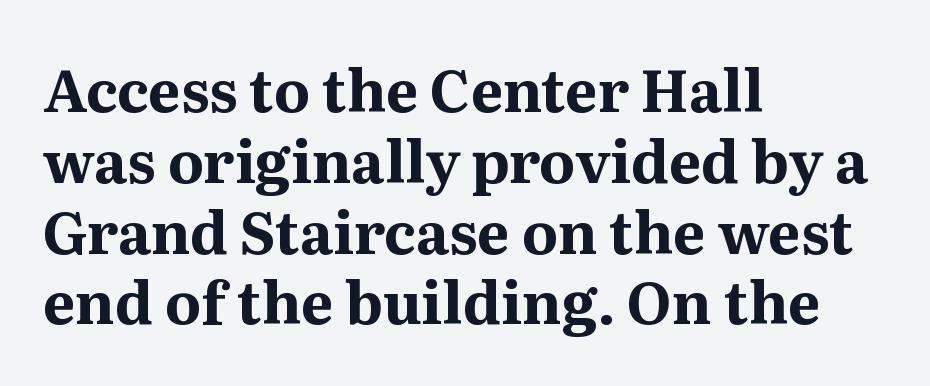
Q: Is the text bold? A: Yes.
Q: Is the text italic (slanted)? A: No, it is upright.
Q: Is the typeface a serif or a sans-serif typeface? A: Serif.
Q: Is the text underlined? A: No.
Q: How is the paragraph aligned? A: Left-aligned.
Q: Is the spacing between letters normal or unusually wide? A: Normal.
Q: Width (condensed, normal, or wide)? A: Normal.
Q: Stroke contrast? A: Medium.
Q: x-height? A: Medium.
Q: Monospaced? A: No.
